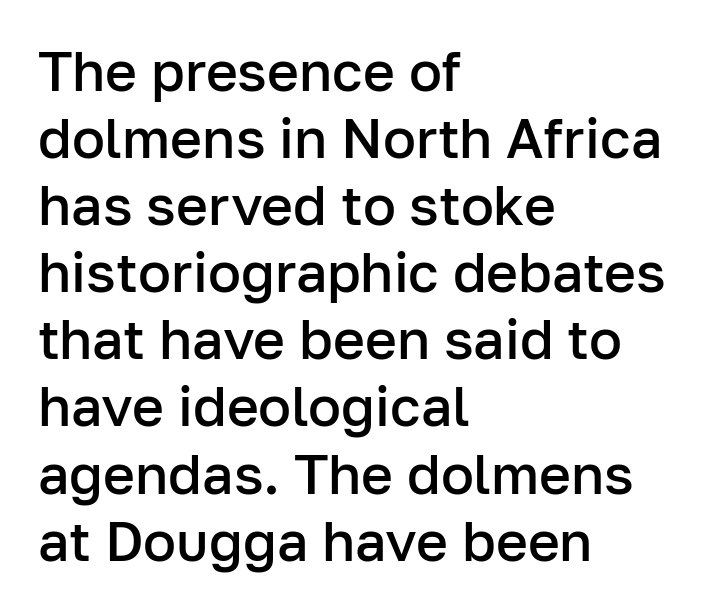
The image shows 55 px semibold sans-serif type, upright; set left-aligned, line spacing 1.22x, normal letter spacing, not underlined; low stroke contrast and a medium x-height.
